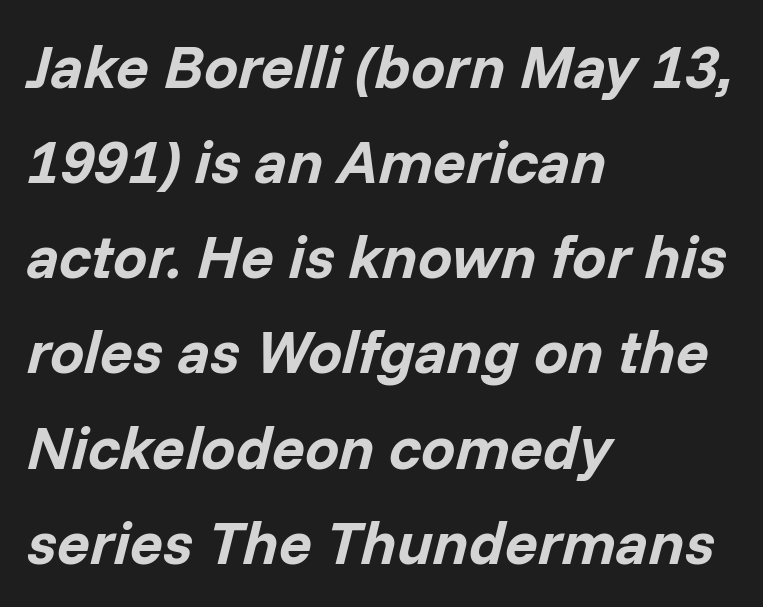
The image shows 61 px bold type, italic (leaning right); set left-aligned, normal line spacing (1.56x), normal letter spacing, not underlined; low stroke contrast and a medium x-height.
